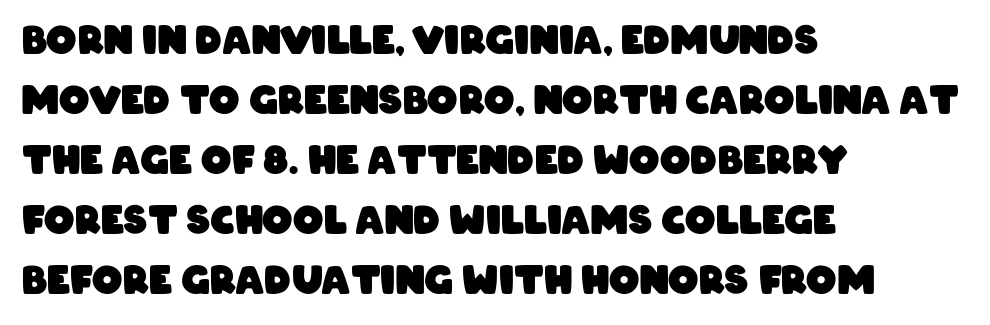
Q: Is the text bold? A: Yes.
Q: Is the typeface a serif or a sans-serif typeface? A: Sans-serif.
Q: Is the text underlined? A: No.
Q: How is the paragraph aligned? A: Left-aligned.
Q: Is the spacing between letters normal or unusually wide? A: Normal.
Q: Is the spacing between lines tight, normal or loose? A: Normal.
Q: Width (condensed, normal, or wide)? A: Condensed.
Q: Stroke contrast? A: Low.
Q: x-height? A: Large.
Q: Monospaced? A: No.
